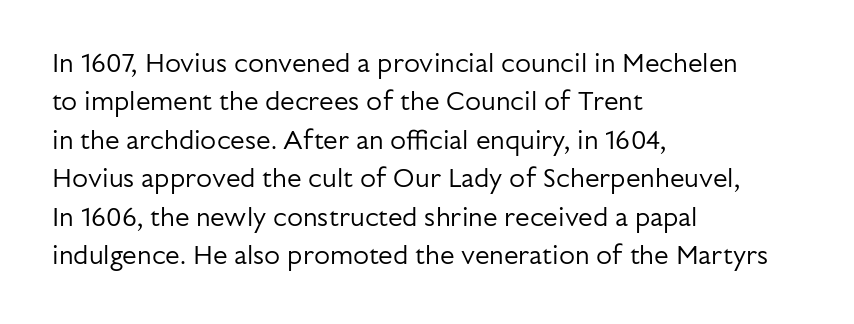
{"italic": "no", "bold": "no", "underline": "no", "align": "left", "line_spacing": "normal", "line_spacing_ratio": 1.48, "letter_spacing": "normal", "letter_spacing_em": 0.0, "glyph_px": 26}
